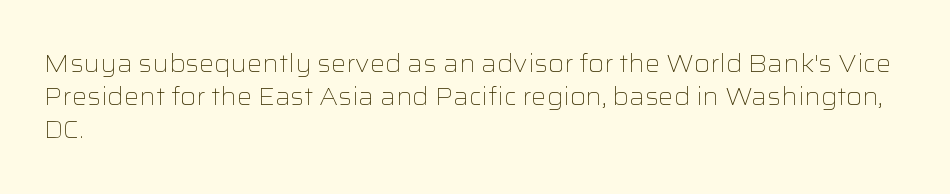
Q: Is the text bold? A: No.
Q: Is the text italic (slanted)? A: No, it is upright.
Q: Is the text underlined? A: No.
Q: How is the paragraph aligned? A: Left-aligned.
Q: Is the spacing between letters normal or unusually wide? A: Normal.
Q: Is the spacing between lines tight, normal or loose? A: Normal.
